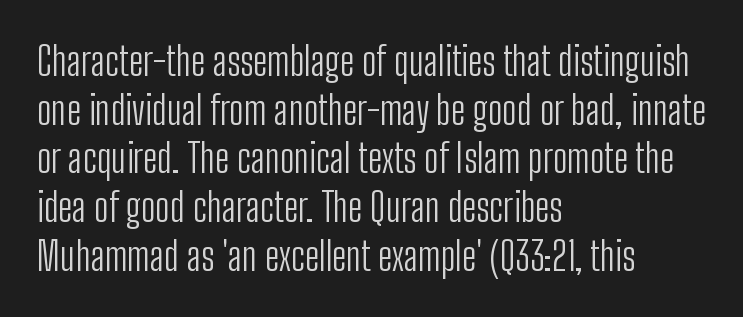
Each letter keeps its own natural width here, so spacing adapts to shape. Layout note: lines flush left. Classification — sans serif. Whoever set this chose a conventional vertical rhythm.
